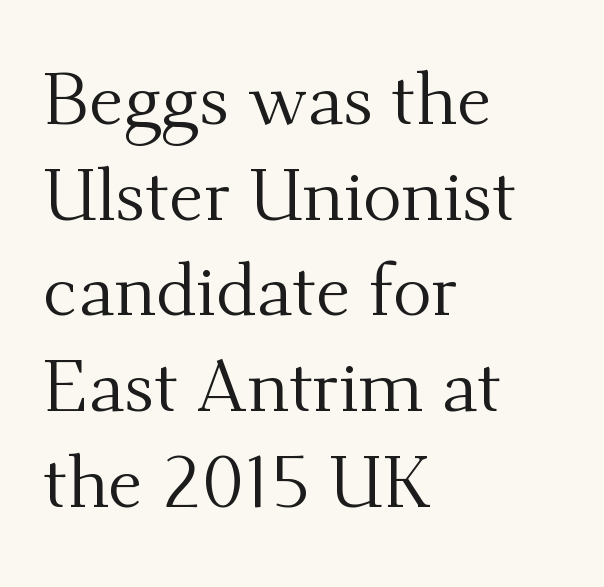
Q: Is the text bold? A: No.
Q: Is the text italic (slanted)? A: No, it is upright.
Q: Is the typeface a serif or a sans-serif typeface? A: Serif.
Q: Is the text underlined? A: No.
Q: How is the paragraph aligned? A: Left-aligned.
Q: Is the spacing between letters normal or unusually wide? A: Normal.
Q: Is the spacing between lines tight, normal or loose? A: Normal.
Q: Width (condensed, normal, or wide)? A: Normal.
Q: Stroke contrast? A: Medium.
Q: x-height? A: Small.
Q: Monospaced? A: No.
